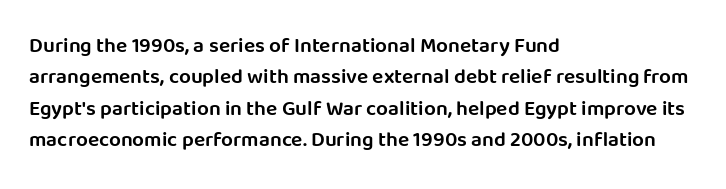
Emphasis by weight is partial: semibold. A typesetter would call this leading conventional body-copy spacing. The rendering keeps characters at their native spacing. This is roman type, the default non-slanted kind. Compared with a centered layout, this one pins lines to the left instead.
